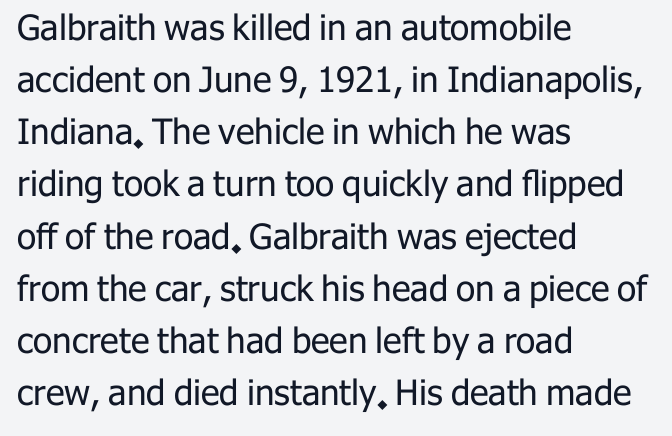
The image shows 35 px regular-weight sans-serif type, upright; set left-aligned, normal line spacing (1.49x), normal letter spacing, not underlined; low stroke contrast and a medium x-height.
